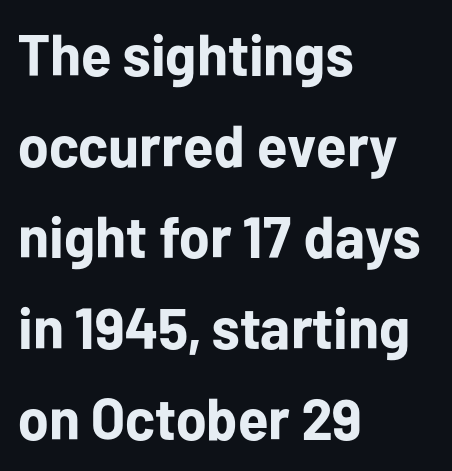
The image shows 58 px bold sans-serif type, upright; set left-aligned, normal line spacing (1.57x), normal letter spacing, not underlined; low stroke contrast and a medium x-height.
